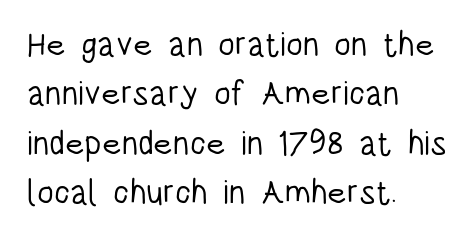
Vertical strokes here are truly vertical. Every row of glyphs begins at an identical x-position on the left. Interline gaps are of average width in this sample. The characters display no serif detailing; their extremities are plain. Vertical stems look standard width or narrower in stroke.
